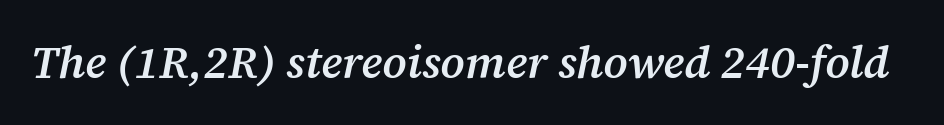
{"serif": "yes", "italic": "yes", "lean": "right", "slant_degrees": 12, "bold": "semi", "weight": "semibold", "width": "normal", "stroke_contrast": "medium", "x_height": "medium", "monospaced": "no", "underline": "no", "letter_spacing": "normal", "letter_spacing_em": 0.0, "glyph_px": 45}
